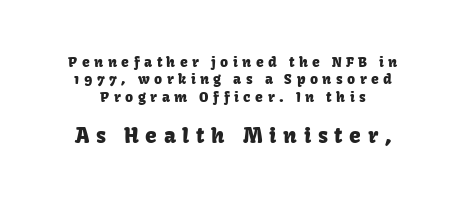
Q: Is the text italic (slanted)? A: No, it is upright.
Q: Is the text underlined? A: No.
Q: Is the spacing between letters normal or unusually wide? A: Unusually wide.
Q: Is the spacing between lines tight, normal or loose? A: Normal.
Q: Which block of text is set in a larger size, the first (top) or the second (bottom)? A: The second (bottom) one.
